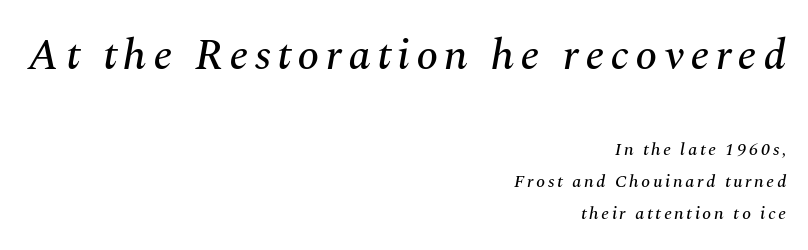
Q: Is the text italic (slanted)? A: Yes, it leans right by about 10 degrees.
Q: Is the typeface a serif or a sans-serif typeface? A: Serif.
Q: Is the text underlined? A: No.
Q: How is the paragraph aligned? A: Right-aligned.
Q: Which block of text is set in a larger size, the first (top) or the second (bottom)? A: The first (top) one.
Q: Width (condensed, normal, or wide)? A: Normal.
Q: Stroke contrast? A: Medium.
Q: x-height? A: Medium.
Q: Monospaced? A: No.
